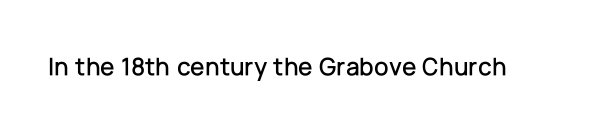
{"italic": "no", "underline": "no", "letter_spacing": "normal", "letter_spacing_em": 0.0, "glyph_px": 26}
